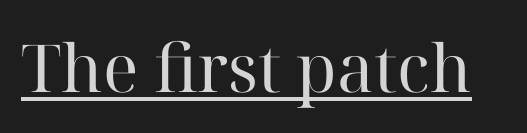
{"serif": "yes", "italic": "no", "bold": "no", "weight": "regular", "width": "normal", "stroke_contrast": "high", "x_height": "medium", "monospaced": "no", "underline": "yes", "letter_spacing": "normal", "letter_spacing_em": 0.0, "glyph_px": 66}
